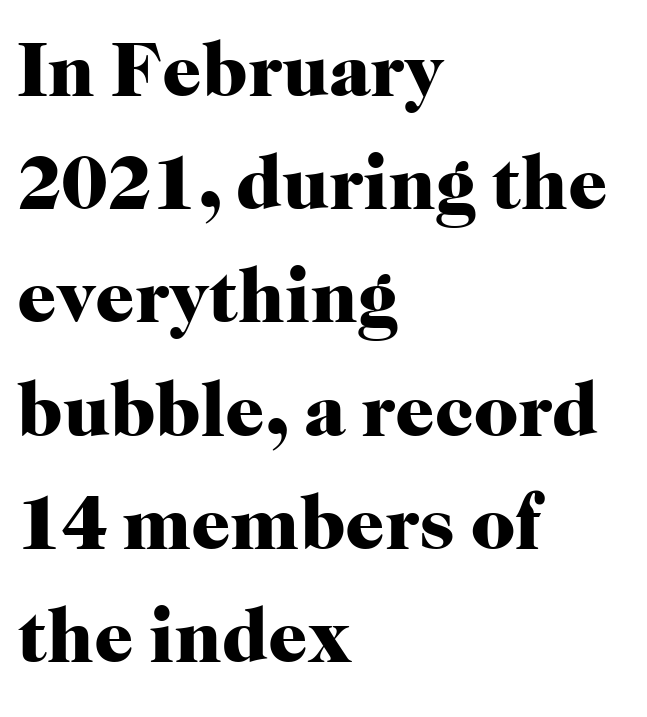
Q: Is the text bold? A: Yes.
Q: Is the text italic (slanted)? A: No, it is upright.
Q: Is the typeface a serif or a sans-serif typeface? A: Serif.
Q: Is the text underlined? A: No.
Q: How is the paragraph aligned? A: Left-aligned.
Q: Is the spacing between letters normal or unusually wide? A: Normal.
Q: Is the spacing between lines tight, normal or loose? A: Normal.
Q: Width (condensed, normal, or wide)? A: Normal.
Q: Stroke contrast? A: High.
Q: x-height? A: Medium.
Q: Monospaced? A: No.
